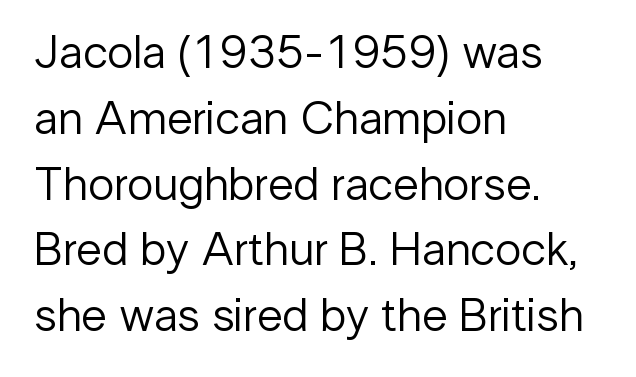
The image shows 47 px regular-weight sans-serif type, upright; set left-aligned, normal line spacing (1.4x), normal letter spacing, not underlined; low stroke contrast and a medium x-height.
